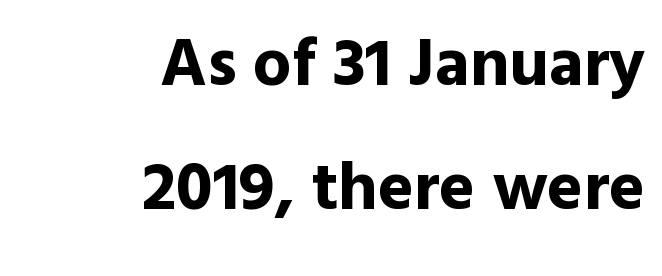
The image shows 68 px bold sans-serif type, upright; set right-aligned, line spacing 1.82x, normal letter spacing, not underlined; a medium x-height.
